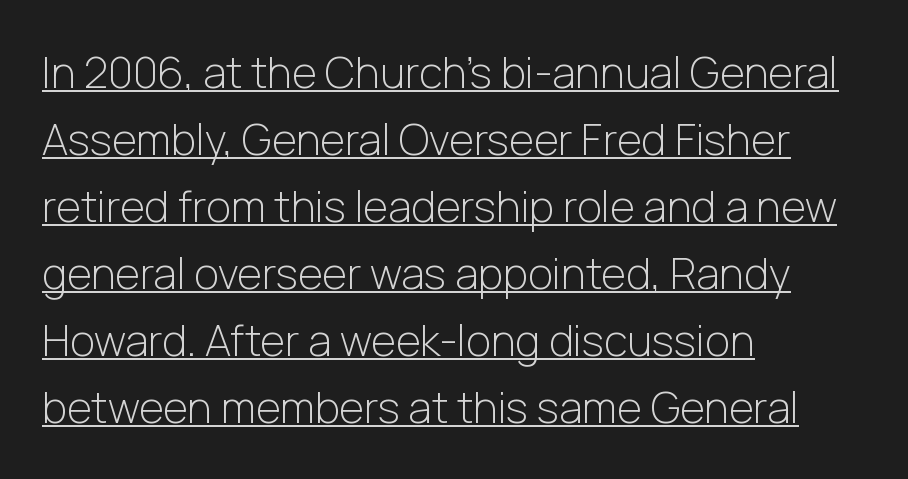
Has an underline been added? It has. In terms of letterspacing, this is plain default setting. A typesetter would label this face a sans. Layout note: lines flush left. Letters have the restrained weight of plain body copy at most. Normally led — the rows are evenly, conventionally spaced.
